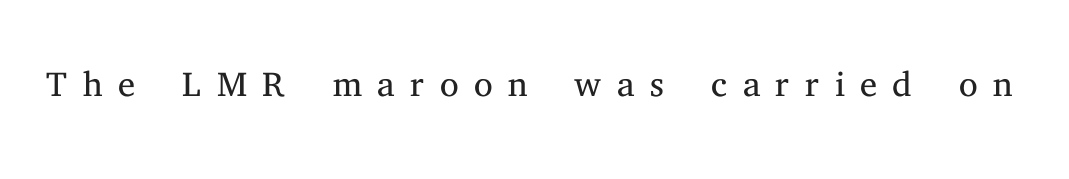
The image shows 53 px light serif type, upright; set unusually wide letter spacing (+0.29 em), not underlined; medium stroke contrast and a medium x-height.
